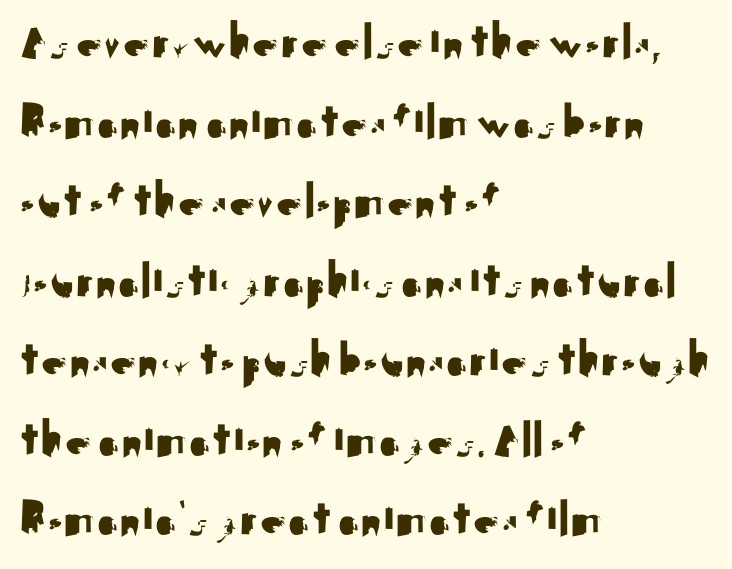
Q: Is the text italic (slanted)? A: No, it is upright.
Q: Is the typeface a serif or a sans-serif typeface? A: Sans-serif.
Q: Is the text underlined? A: No.
Q: How is the paragraph aligned? A: Left-aligned.
Q: Is the spacing between letters normal or unusually wide? A: Normal.
Q: Is the spacing between lines tight, normal or loose? A: Normal.
Q: Width (condensed, normal, or wide)? A: Normal.
Q: Stroke contrast? A: Medium.
Q: x-height? A: Small.
Q: Monospaced? A: No.
